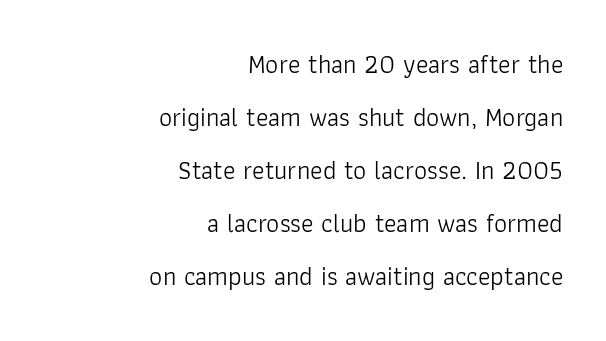
The image shows 26 px text type, upright; set right-aligned, loose line spacing (2.04x), normal letter spacing, not underlined.
